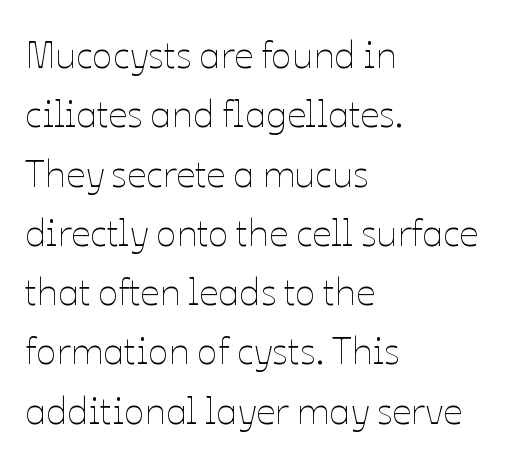
{"italic": "no", "bold": "no", "weight": "thin", "width": "normal", "stroke_contrast": "low", "x_height": "medium", "monospaced": "no", "underline": "no", "align": "left", "line_spacing": "normal", "line_spacing_ratio": 1.56, "letter_spacing": "normal", "letter_spacing_em": 0.0, "glyph_px": 38}
